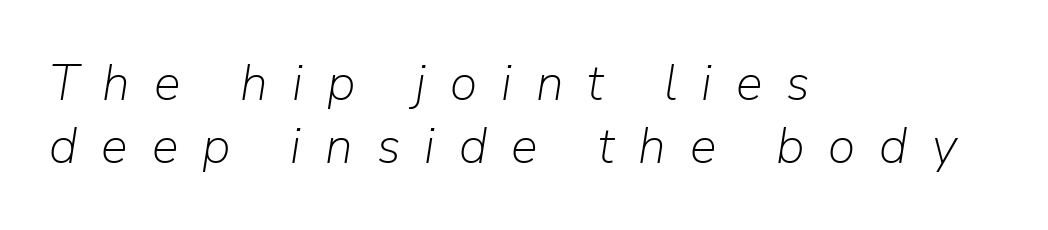
{"italic": "yes", "lean": "right", "slant_degrees": 9, "bold": "no", "weight": "light", "width": "normal", "stroke_contrast": "low", "x_height": "medium", "monospaced": "no", "underline": "no", "align": "left", "line_spacing": "normal", "line_spacing_ratio": 1.26, "letter_spacing": "wide", "letter_spacing_em": 0.48, "glyph_px": 50}
